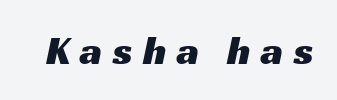
Letterform terminals end flat and unadorned throughout the passage. Characters follow at a spacing far wider than the type designer built in. Lines of text with bare space underneath. These lines are rendered in a variable-pitch font.
